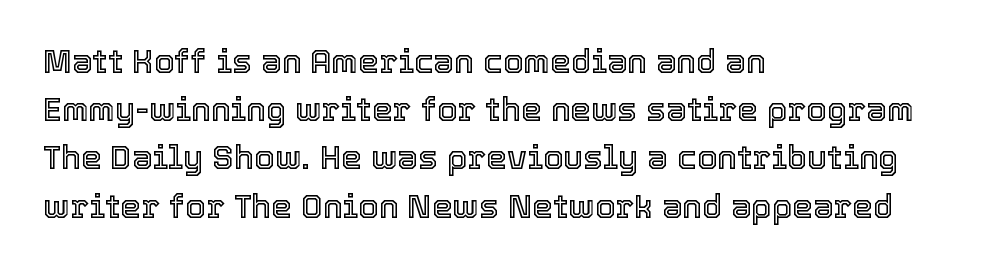
Q: Is the text italic (slanted)? A: No, it is upright.
Q: Is the text underlined? A: No.
Q: How is the paragraph aligned? A: Left-aligned.
Q: Is the spacing between letters normal or unusually wide? A: Normal.
Q: Is the spacing between lines tight, normal or loose? A: Normal.
Q: Width (condensed, normal, or wide)? A: Normal.
Q: x-height? A: Medium.
Q: Monospaced? A: No.
